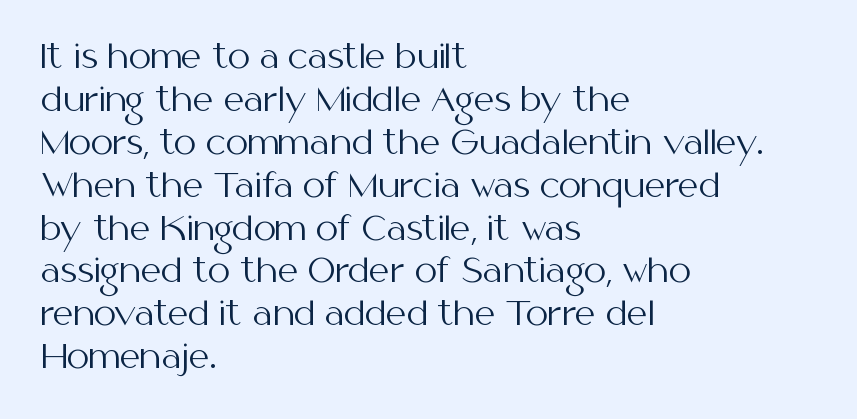
The axis of the letterforms is exactly vertical. The characters display no serif detailing; their extremities are plain. Stems here are at most as thick as an everyday book face. Each row of text sits above clean, open space. Spacing between characters is what you'd get straight out of the box.
